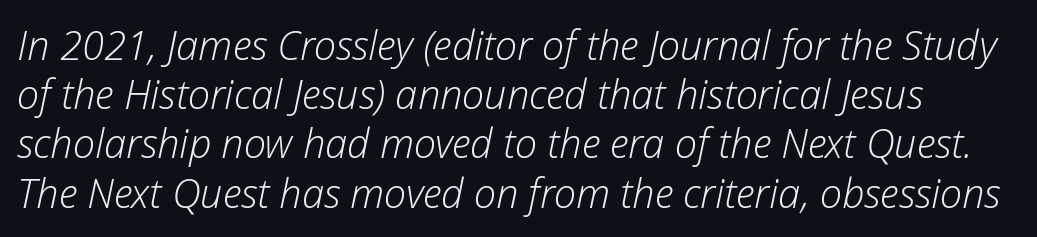
{"italic": "yes", "lean": "right", "slant_degrees": 12, "bold": "no", "weight": "light", "width": "normal", "stroke_contrast": "low", "x_height": "medium", "monospaced": "no", "underline": "no", "line_spacing_ratio": 1.23, "letter_spacing": "normal", "letter_spacing_em": 0.0, "glyph_px": 40}
